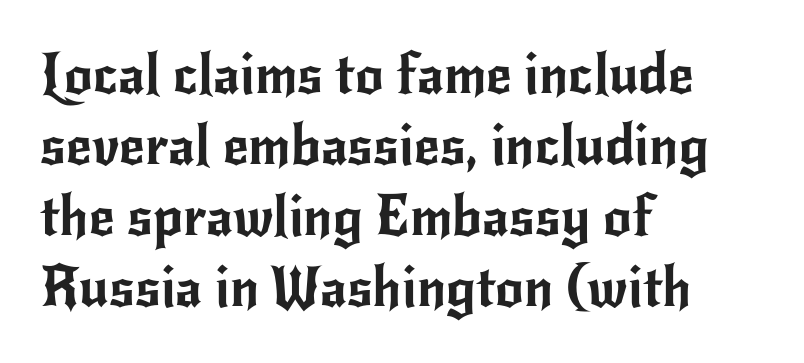
Note the varied advance widths — an 'i' is clearly narrower than an 'm'. The leading is moderate, giving the passage an even texture. Is the letter spacing exaggerated? No — it looks like the ordinary default. Quick note: underline off. Characters remain perfectly vertical along every line.
